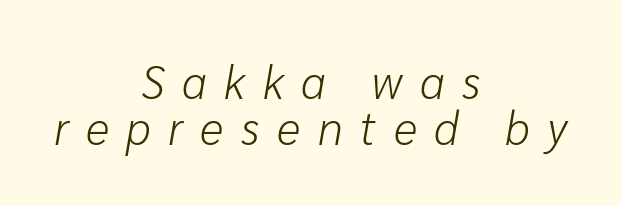
Q: Is the text bold? A: No.
Q: Is the text italic (slanted)? A: Yes, it leans right by about 10 degrees.
Q: Is the text underlined? A: No.
Q: How is the paragraph aligned? A: Centered.
Q: Is the spacing between letters normal or unusually wide? A: Unusually wide.
Q: Is the spacing between lines tight, normal or loose? A: Tight.
Q: Width (condensed, normal, or wide)? A: Normal.
Q: Stroke contrast? A: Low.
Q: x-height? A: Medium.
Q: Monospaced? A: No.
